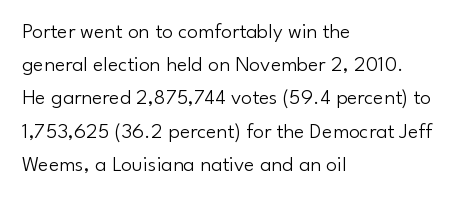
Tall strokes in this sample are plumb rather than angled. Weight: regular or lighter. Tracking value appears to be zero — textbook default spacing. The passage shown stacks its lines at a standard gap. The lines in this sample share a left origin and differ only in where they stop. Anything drawn beneath the words? Only blank space.
